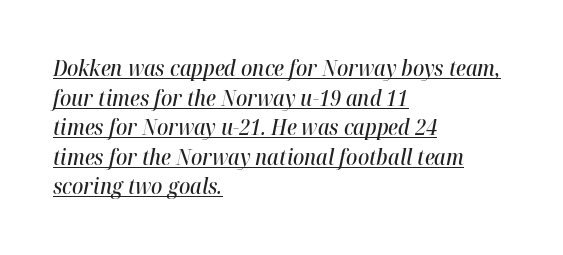
Q: Is the text bold? A: Semi-bold.
Q: Is the text italic (slanted)? A: Yes, it leans right by about 12 degrees.
Q: Is the text underlined? A: Yes.
Q: How is the paragraph aligned? A: Left-aligned.
Q: Is the spacing between letters normal or unusually wide? A: Normal.
Q: Is the spacing between lines tight, normal or loose? A: Normal.
